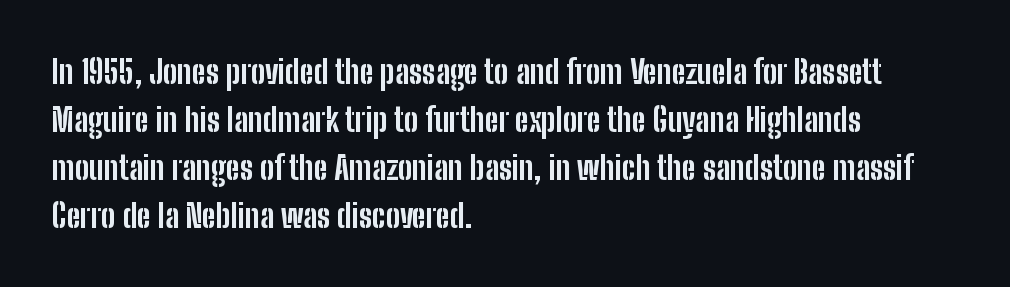
{"serif": "no", "italic": "no", "bold": "yes", "weight": "bold", "width": "condensed", "stroke_contrast": "low", "x_height": "medium", "monospaced": "no", "underline": "no", "align": "left", "line_spacing": "normal", "line_spacing_ratio": 1.5, "letter_spacing": "normal", "letter_spacing_em": 0.0, "glyph_px": 32}
